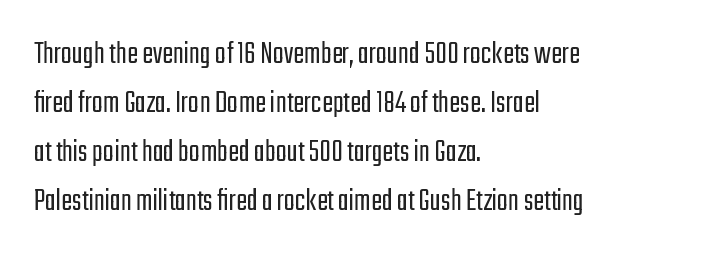
When letters stand straight like this, we call the style roman or upright. A typesetter would call this proportional, since set widths differ per character. Nothing unusual about the tracking: characters are spaced as the font intends. The line-height multiplier appears to be the usual default. Check the space under the baseline: it is left empty. In CSS terms this would be text-align: left.
